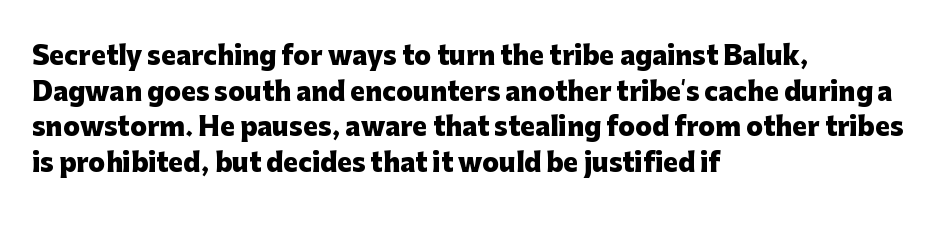
The image shows 25 px bold type, upright; set left-aligned, normal line spacing (1.43x), normal letter spacing, not underlined.
